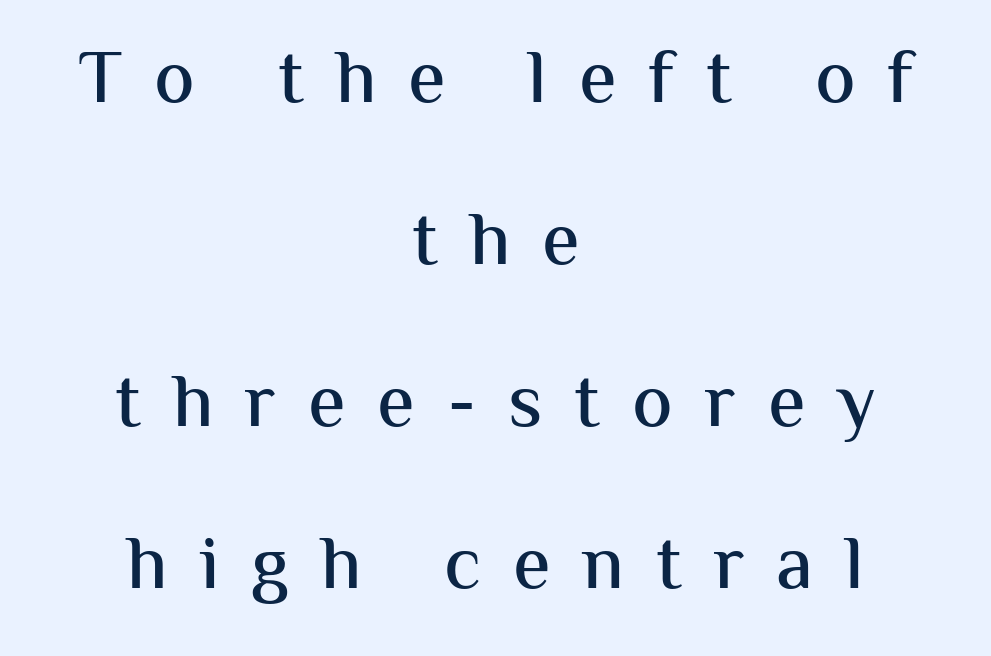
{"serif": "no", "italic": "no", "width": "normal", "stroke_contrast": "medium", "x_height": "medium", "monospaced": "no", "underline": "no", "align": "center", "line_spacing": "loose", "line_spacing_ratio": 2.13, "letter_spacing": "wide", "letter_spacing_em": 0.42, "glyph_px": 76}
